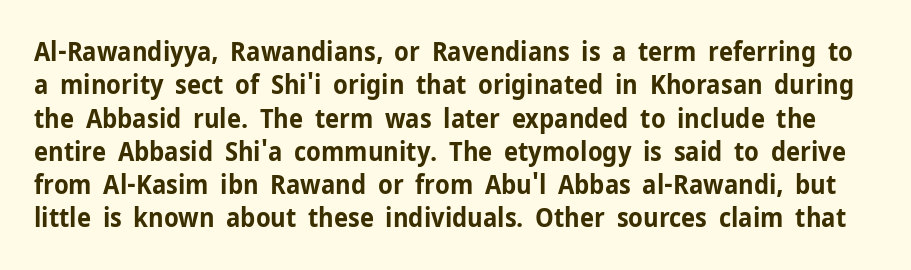
The image shows 26 px bold type, upright; set normal line spacing (1.28x), normal letter spacing, not underlined.
